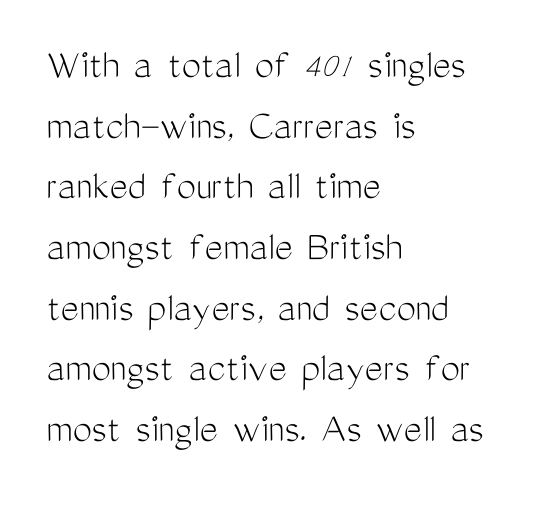
Q: Is the text bold? A: No.
Q: Is the text italic (slanted)? A: No, it is upright.
Q: Is the typeface a serif or a sans-serif typeface? A: Sans-serif.
Q: Is the text underlined? A: No.
Q: How is the paragraph aligned? A: Left-aligned.
Q: Is the spacing between letters normal or unusually wide? A: Normal.
Q: Is the spacing between lines tight, normal or loose? A: Normal.
Q: Width (condensed, normal, or wide)? A: Condensed.
Q: Stroke contrast? A: Medium.
Q: x-height? A: Medium.
Q: Monospaced? A: No.
